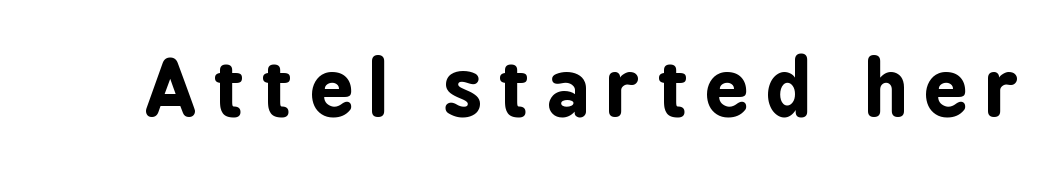
Q: Is the text bold? A: Yes.
Q: Is the text italic (slanted)? A: No, it is upright.
Q: Is the typeface a serif or a sans-serif typeface? A: Sans-serif.
Q: Is the text underlined? A: No.
Q: Is the spacing between letters normal or unusually wide? A: Unusually wide.
Q: Width (condensed, normal, or wide)? A: Condensed.
Q: Stroke contrast? A: Low.
Q: x-height? A: Medium.
Q: Monospaced? A: No.
